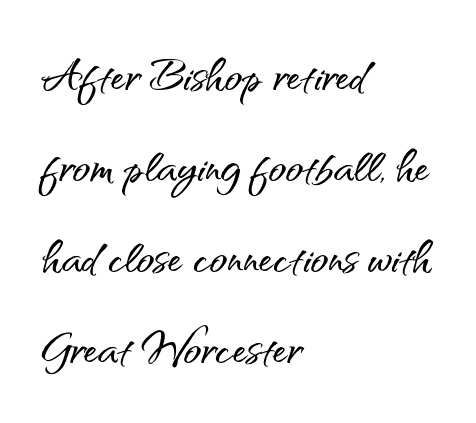
Q: Is the text italic (slanted)? A: Yes.
Q: Is the typeface a serif or a sans-serif typeface? A: Sans-serif.
Q: Is the text underlined? A: No.
Q: How is the paragraph aligned? A: Left-aligned.
Q: Is the spacing between letters normal or unusually wide? A: Normal.
Q: Is the spacing between lines tight, normal or loose? A: Normal.
Q: Width (condensed, normal, or wide)? A: Normal.
Q: Stroke contrast? A: Medium.
Q: x-height? A: Small.
Q: Monospaced? A: No.
